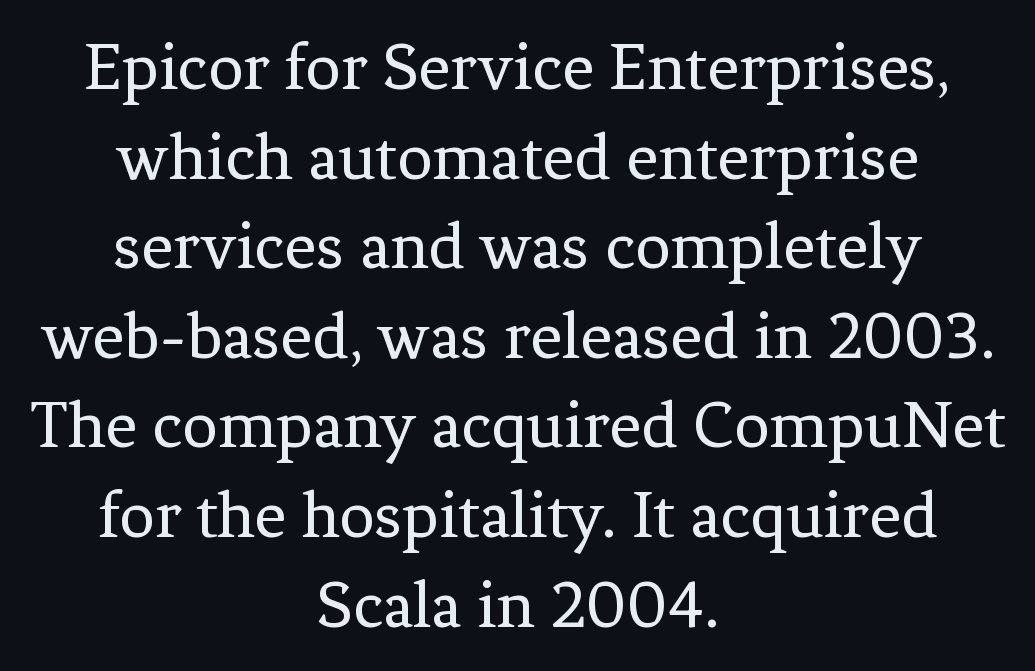
Q: Is the text bold? A: No.
Q: Is the text italic (slanted)? A: No, it is upright.
Q: Is the typeface a serif or a sans-serif typeface? A: Serif.
Q: Is the text underlined? A: No.
Q: How is the paragraph aligned? A: Centered.
Q: Is the spacing between letters normal or unusually wide? A: Normal.
Q: Is the spacing between lines tight, normal or loose? A: Normal.
Q: Width (condensed, normal, or wide)? A: Normal.
Q: Stroke contrast? A: Low.
Q: x-height? A: Medium.
Q: Monospaced? A: No.
